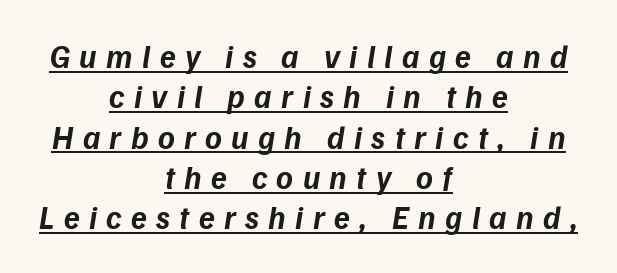
Q: Is the text bold? A: Yes.
Q: Is the text italic (slanted)? A: Yes, it leans right by about 9 degrees.
Q: Is the text underlined? A: Yes.
Q: How is the paragraph aligned? A: Centered.
Q: Is the spacing between letters normal or unusually wide? A: Unusually wide.
Q: Is the spacing between lines tight, normal or loose? A: Normal.
Q: Width (condensed, normal, or wide)? A: Normal.
Q: Stroke contrast? A: Low.
Q: x-height? A: Medium.
Q: Monospaced? A: No.
